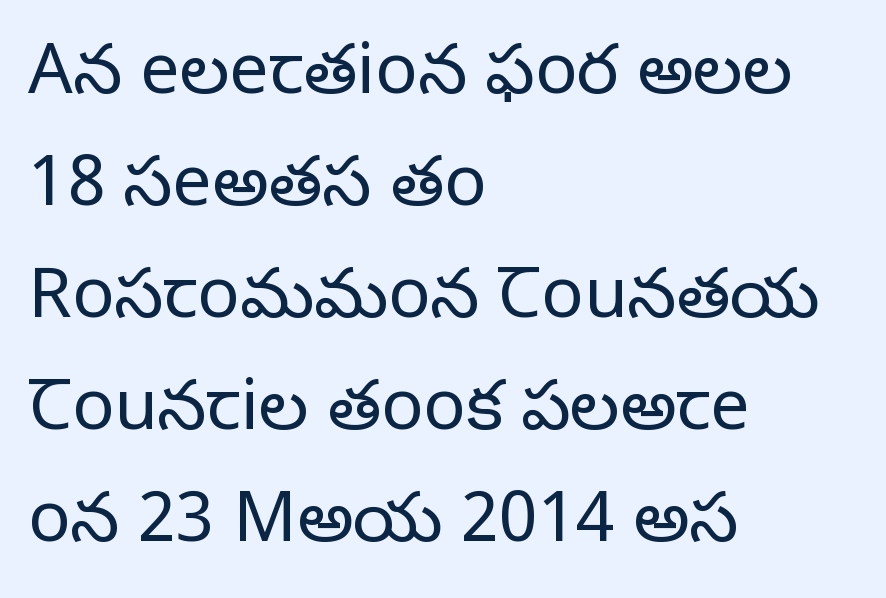
Q: Is the text bold? A: No.
Q: Is the text italic (slanted)? A: No, it is upright.
Q: Is the typeface a serif or a sans-serif typeface? A: Serif.
Q: Is the text underlined? A: No.
Q: How is the paragraph aligned? A: Left-aligned.
Q: Is the spacing between letters normal or unusually wide? A: Normal.
Q: Is the spacing between lines tight, normal or loose? A: Normal.
Q: Width (condensed, normal, or wide)? A: Normal.
Q: Stroke contrast? A: Low.
Q: x-height? A: Large.
Q: Monospaced? A: No.
